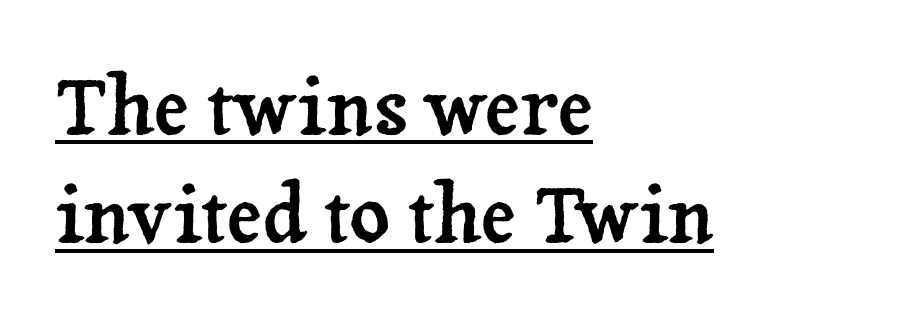
Q: Is the text italic (slanted)? A: No, it is upright.
Q: Is the typeface a serif or a sans-serif typeface? A: Serif.
Q: Is the text underlined? A: Yes.
Q: How is the paragraph aligned? A: Left-aligned.
Q: Is the spacing between letters normal or unusually wide? A: Normal.
Q: Is the spacing between lines tight, normal or loose? A: Normal.
Q: Width (condensed, normal, or wide)? A: Normal.
Q: Stroke contrast? A: Low.
Q: x-height? A: Medium.
Q: Monospaced? A: No.
